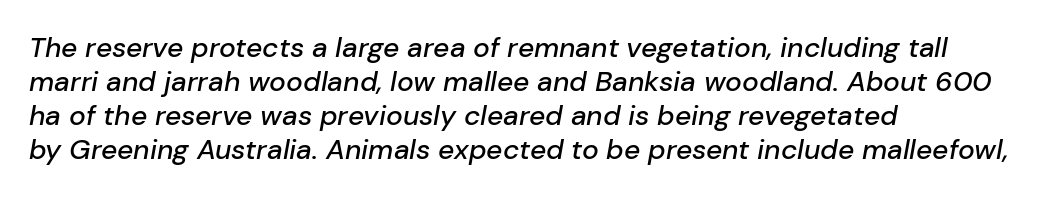
Q: Is the text italic (slanted)? A: Yes, it leans right by about 10 degrees.
Q: Is the text underlined? A: No.
Q: How is the paragraph aligned? A: Left-aligned.
Q: Is the spacing between letters normal or unusually wide? A: Normal.
Q: Width (condensed, normal, or wide)? A: Normal.
Q: Stroke contrast? A: Low.
Q: x-height? A: Medium.
Q: Monospaced? A: No.
